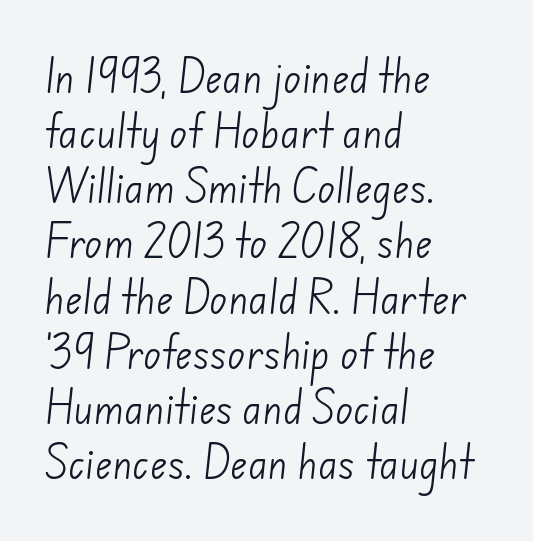
The image shows 37 px light sans-serif type; set left-aligned, normal line spacing (1.49x), normal letter spacing, not underlined; low stroke contrast and a small x-height.
